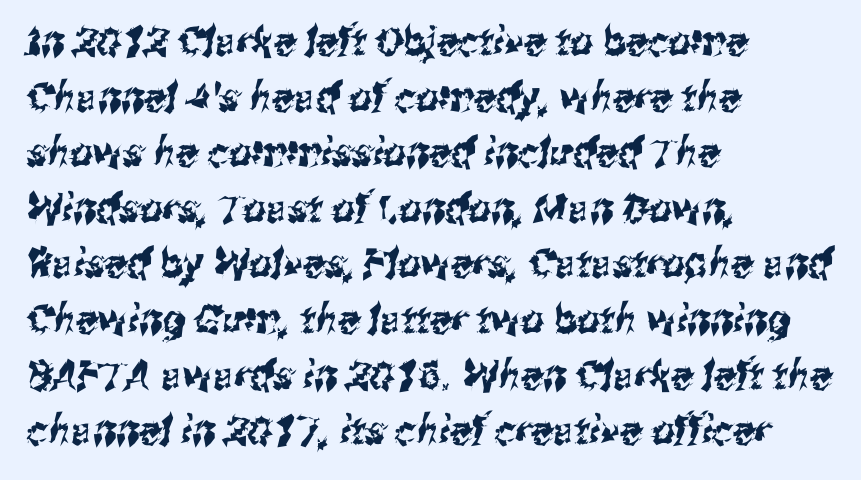
Q: Is the typeface a serif or a sans-serif typeface? A: Sans-serif.
Q: Is the text underlined? A: No.
Q: How is the paragraph aligned? A: Left-aligned.
Q: Is the spacing between letters normal or unusually wide? A: Normal.
Q: Is the spacing between lines tight, normal or loose? A: Normal.
Q: Width (condensed, normal, or wide)? A: Condensed.
Q: Stroke contrast? A: Medium.
Q: x-height? A: Medium.
Q: Monospaced? A: No.
